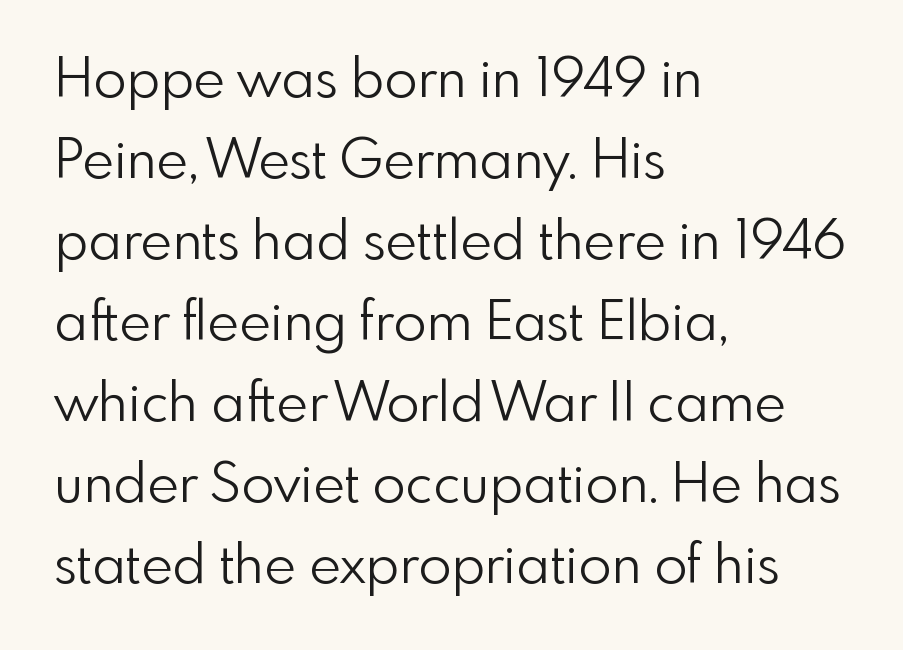
Q: Is the text bold? A: No.
Q: Is the text italic (slanted)? A: No, it is upright.
Q: Is the typeface a serif or a sans-serif typeface? A: Sans-serif.
Q: Is the text underlined? A: No.
Q: How is the paragraph aligned? A: Left-aligned.
Q: Is the spacing between letters normal or unusually wide? A: Normal.
Q: Is the spacing between lines tight, normal or loose? A: Normal.
Q: Width (condensed, normal, or wide)? A: Normal.
Q: x-height? A: Small.
Q: Monospaced? A: No.
